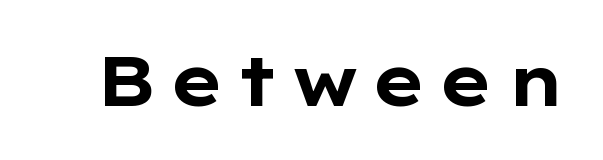
Q: Is the text bold? A: Yes.
Q: Is the text italic (slanted)? A: No, it is upright.
Q: Is the typeface a serif or a sans-serif typeface? A: Sans-serif.
Q: Is the text underlined? A: No.
Q: Width (condensed, normal, or wide)? A: Wide.
Q: Stroke contrast? A: Low.
Q: x-height? A: Medium.
Q: Monospaced? A: No.
